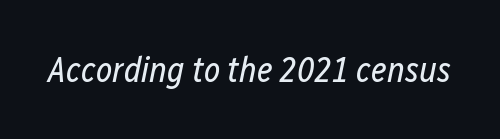
The image shows 35 px regular-weight, condensed type, italic (leaning right); set normal letter spacing, not underlined; low stroke contrast and a medium x-height.
